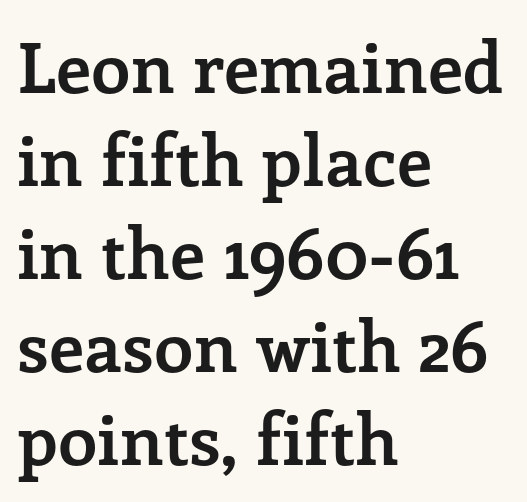
Q: Is the text bold? A: Yes.
Q: Is the text italic (slanted)? A: No, it is upright.
Q: Is the typeface a serif or a sans-serif typeface? A: Serif.
Q: Is the text underlined? A: No.
Q: How is the paragraph aligned? A: Left-aligned.
Q: Is the spacing between letters normal or unusually wide? A: Normal.
Q: Is the spacing between lines tight, normal or loose? A: Normal.
Q: Width (condensed, normal, or wide)? A: Normal.
Q: Stroke contrast? A: Low.
Q: x-height? A: Medium.
Q: Monospaced? A: No.
